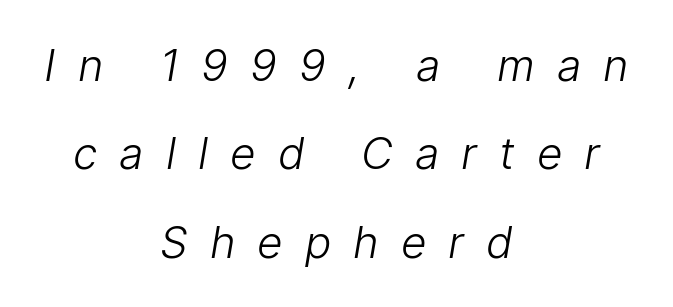
{"serif": "no", "bold": "no", "weight": "light", "width": "normal", "stroke_contrast": "low", "x_height": "medium", "monospaced": "no", "underline": "no", "align": "center", "line_spacing": "loose", "line_spacing_ratio": 2.01, "letter_spacing": "wide", "letter_spacing_em": 0.5, "glyph_px": 44}
